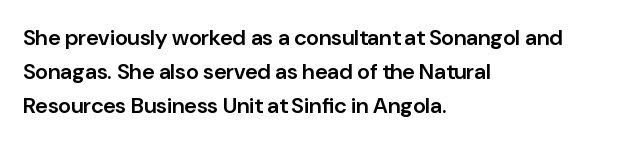
The image shows 22 px text type, upright; set left-aligned, normal line spacing (1.55x), normal letter spacing, not underlined.
